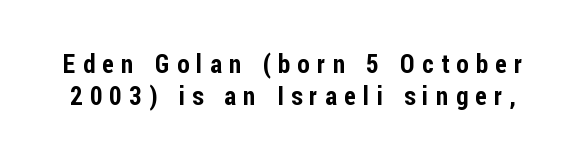
How would I describe the line gaps? Plain and ordinary. The passage shown is not underscored anywhere. In terms of posture, this sample is upright. Is the letter spacing exaggerated? Yes — the characters are pushed far apart.
